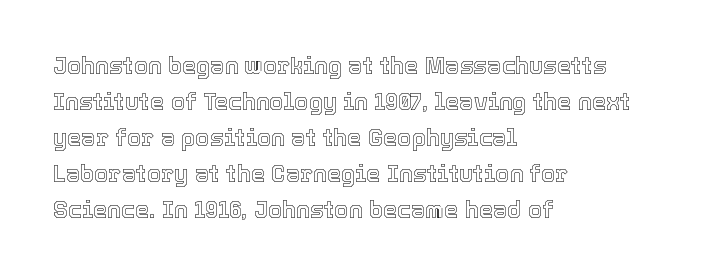
Q: Is the text italic (slanted)? A: No, it is upright.
Q: Is the text underlined? A: No.
Q: How is the paragraph aligned? A: Left-aligned.
Q: Is the spacing between letters normal or unusually wide? A: Normal.
Q: Is the spacing between lines tight, normal or loose? A: Normal.
